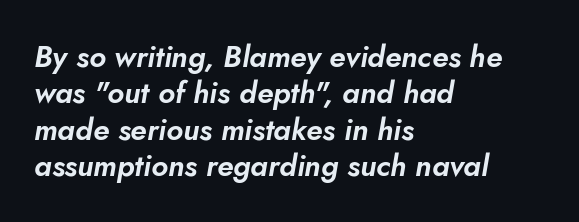
Plain, unruled lines of type. This sample uses an oblique cut, with every glyph tilted off the vertical. Every row of glyphs begins at an identical x-position on the left. You could not count columns in this text — the font is proportionally spaced. Is the letter spacing exaggerated? No — it looks like the ordinary default.
